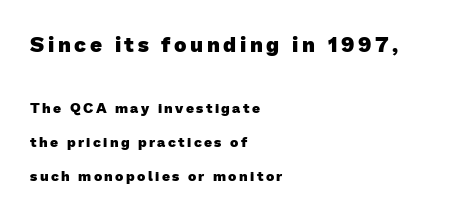
Loosely led — the rows are spread out. Character size in the leading block exceeds that of the trailing block. Every row of glyphs begins at an identical x-position on the left. Plain, unruled lines of type. You'd pick this weight for a headline — it's a proper bold.
